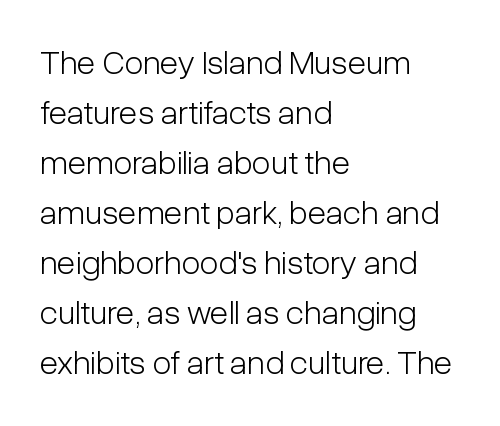
Letters have the restrained weight of plain body copy at most. The line-height multiplier appears to be the usual default. A typesetter would call this proportional, since set widths differ per character. The space beneath each line is pristine and unruled. The compositor pushed each line to the left boundary. Does the lettering tilt? It doesn't — this is upright.
